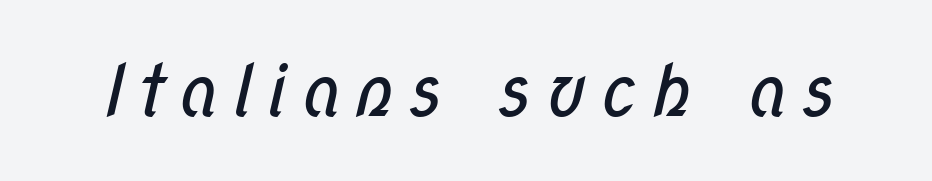
Check where the strokes stop: nothing finishes them off — pure sans. Any mark beneath the type? The region is blank. The passage shown is typed in a proportional face where columns would drift. Stroke thickness stays within the range of a standard reading face or lighter.
